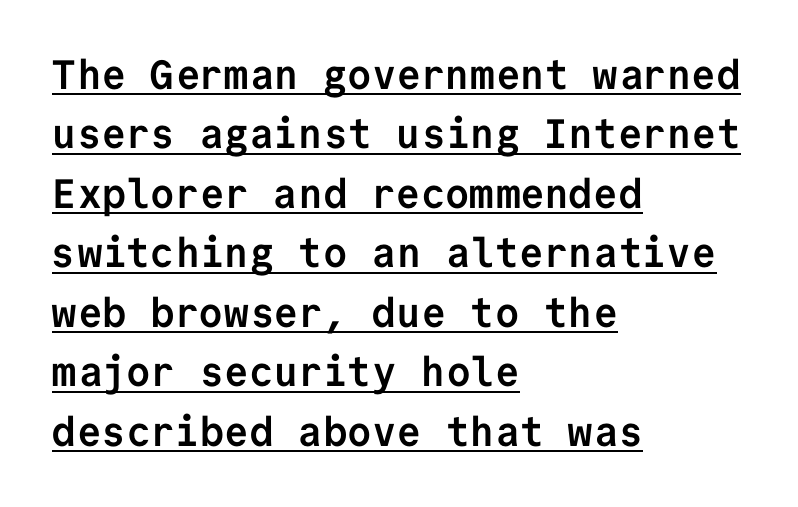
Which margin do the lines hug? The left one — the right edge is uneven. Regarding leading, the lines here are spaced in the standard way. I'd describe the lettering as bold — thick and assertive. Does the lettering tilt? It doesn't — this is upright. This rendering leaves character spacing at its baseline value.
